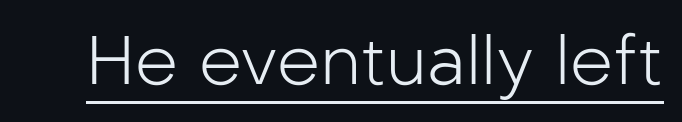
{"serif": "no", "italic": "no", "bold": "no", "weight": "light", "width": "normal", "stroke_contrast": "low", "x_height": "medium", "monospaced": "no", "underline": "yes", "letter_spacing": "normal", "letter_spacing_em": 0.0, "glyph_px": 68}
